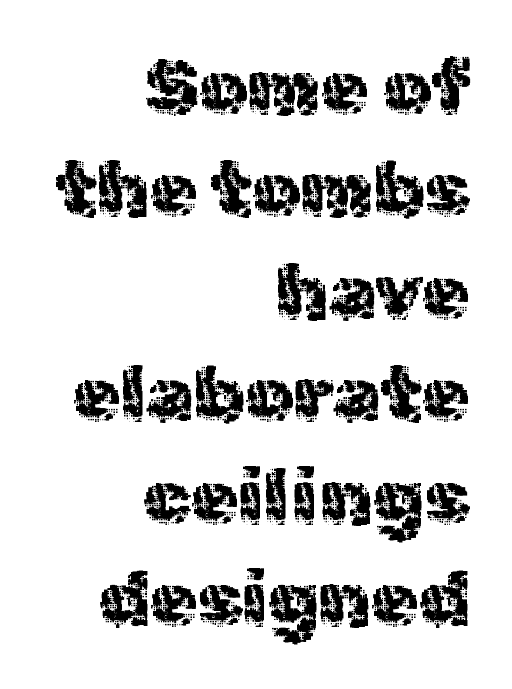
Q: Is the text bold? A: No.
Q: Is the text italic (slanted)? A: No, it is upright.
Q: Is the typeface a serif or a sans-serif typeface? A: Sans-serif.
Q: Is the text underlined? A: No.
Q: How is the paragraph aligned? A: Right-aligned.
Q: Is the spacing between letters normal or unusually wide? A: Normal.
Q: Is the spacing between lines tight, normal or loose? A: Normal.
Q: Width (condensed, normal, or wide)? A: Normal.
Q: x-height? A: Medium.
Q: Monospaced? A: No.
